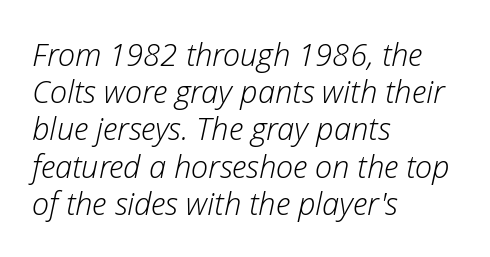
The image shows 31 px light type, italic (leaning right); set left-aligned, line spacing 1.2x, normal letter spacing, not underlined; low stroke contrast and a medium x-height.
